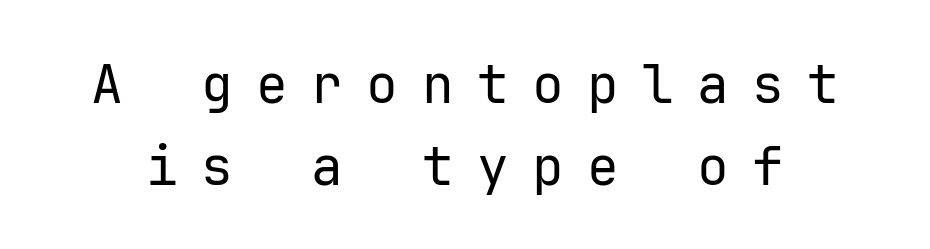
The image shows 53 px regular-weight sans-serif type, upright, monospaced; set normal line spacing (1.54x), unusually wide letter spacing (+0.44 em), not underlined; low stroke contrast and a medium x-height.
